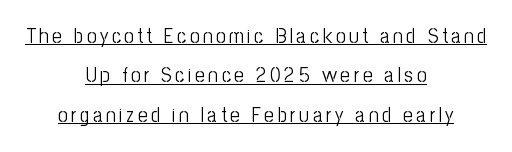
Q: Is the text bold? A: No.
Q: Is the text italic (slanted)? A: No, it is upright.
Q: Is the text underlined? A: Yes.
Q: How is the paragraph aligned? A: Centered.
